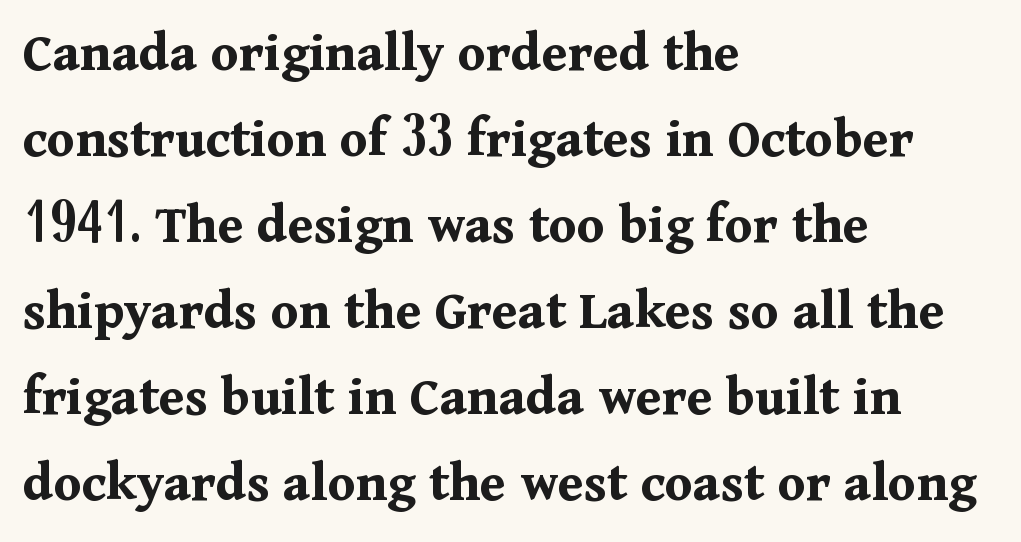
The image shows 57 px bold serif type, upright; set left-aligned, normal line spacing (1.51x), normal letter spacing, not underlined; medium stroke contrast and a medium x-height.
